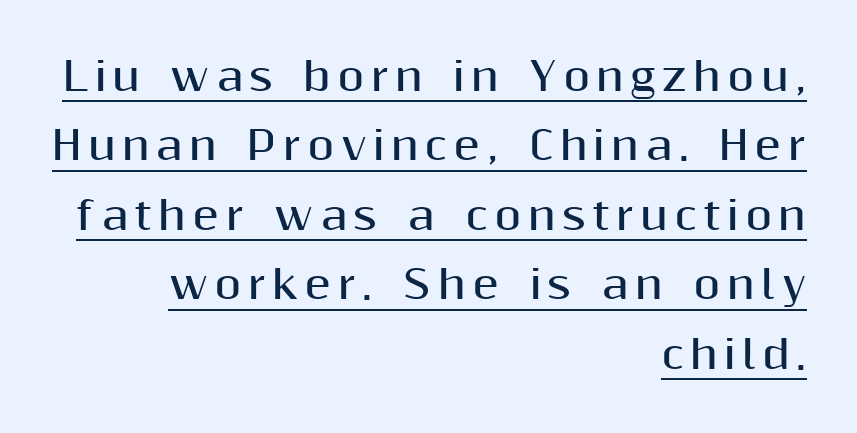
Q: Is the text bold? A: Yes.
Q: Is the text italic (slanted)? A: No, it is upright.
Q: Is the typeface a serif or a sans-serif typeface? A: Sans-serif.
Q: Is the text underlined? A: Yes.
Q: How is the paragraph aligned? A: Right-aligned.
Q: Width (condensed, normal, or wide)? A: Normal.
Q: Stroke contrast? A: Medium.
Q: x-height? A: Medium.
Q: Monospaced? A: No.
